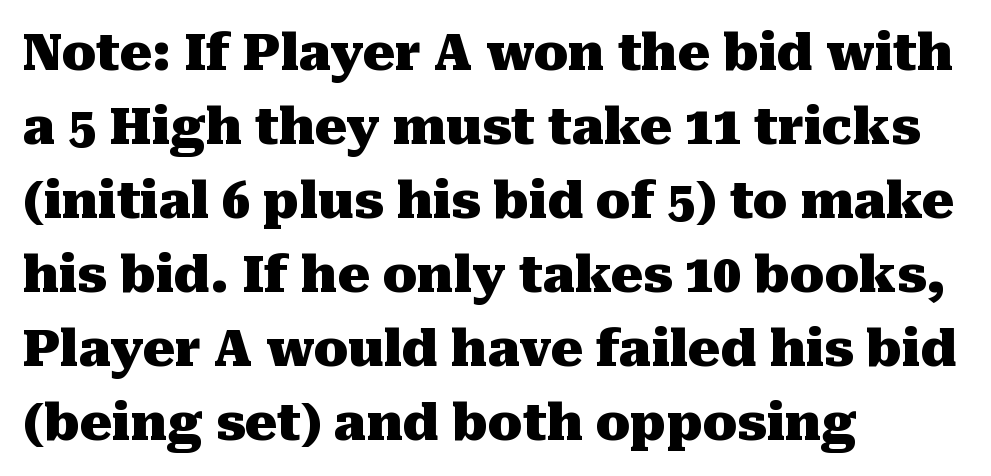
Q: Is the text bold? A: Yes.
Q: Is the text italic (slanted)? A: No, it is upright.
Q: Is the typeface a serif or a sans-serif typeface? A: Serif.
Q: Is the text underlined? A: No.
Q: How is the paragraph aligned? A: Left-aligned.
Q: Is the spacing between letters normal or unusually wide? A: Normal.
Q: Is the spacing between lines tight, normal or loose? A: Normal.
Q: Width (condensed, normal, or wide)? A: Normal.
Q: Stroke contrast? A: Medium.
Q: x-height? A: Medium.
Q: Monospaced? A: No.
